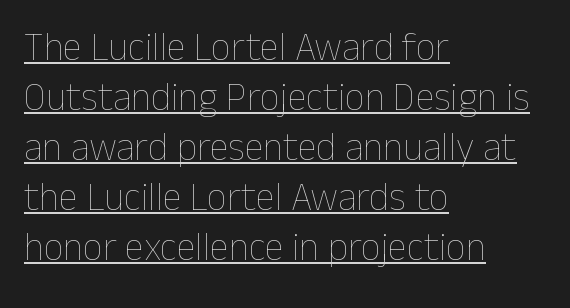
{"italic": "no", "bold": "no", "weight": "thin", "width": "normal", "stroke_contrast": "low", "x_height": "medium", "monospaced": "no", "underline": "yes", "align": "left", "line_spacing": "normal", "line_spacing_ratio": 1.28, "letter_spacing": "normal", "letter_spacing_em": 0.0, "glyph_px": 39}
